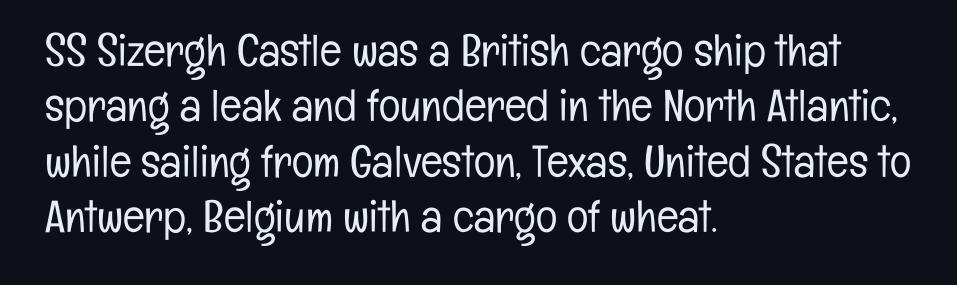
The weight would be labelled regular, book, light, or lighter still. Nobody touched the tracking dial on this one. Note the varied advance widths — an 'i' is clearly narrower than an 'm'. The type family on display is of the sans-serif kind. The foot of each line stays bare and open. This sample uses an upright cut, with every glyph sitting square on the baseline.
